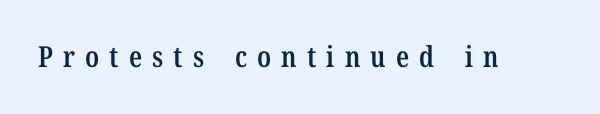
The face used here is rendered with a markedly widened letterfit. The rendering shows small feet on the letterforms — a serif design. Is this a fixed-width face? No — the glyphs have proportional, varying widths. Style check: upright. Its strokes are somewhat broadened, the hallmark of semibold type. Just letters on the line, the space beneath them empty.
